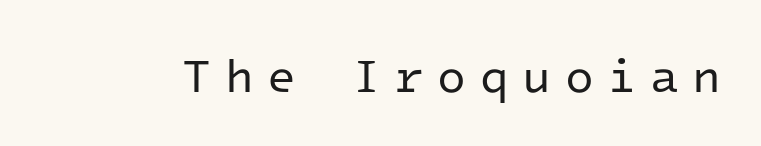
These lines are composed in type without serifs. The gap between lines stays unmarked. Do the characters align in a grid? Yes, the font is monospaced. The font sits on the lighter half of the weight spectrum, regular included. The tracking jumps out immediately: characters are airy and widely separated. The letters stand upright; this is a roman face.
